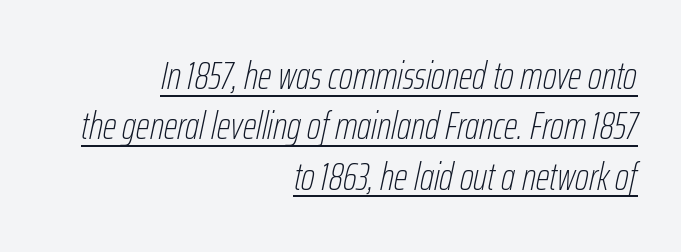
The image shows 39 px thin, condensed type, italic (leaning right); set right-aligned, normal line spacing (1.29x), normal letter spacing, underlined; low stroke contrast and a medium x-height.
